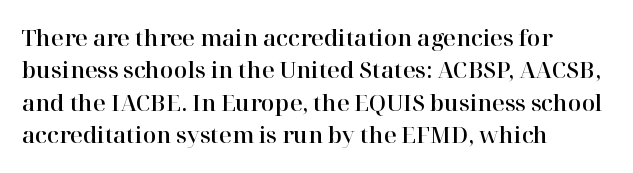
The image shows 22 px text type, upright; set left-aligned, normal line spacing (1.47x), normal letter spacing, not underlined.
